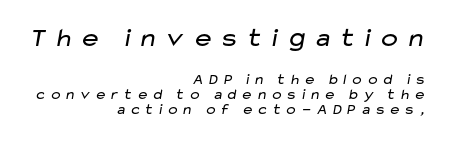
Q: Is the text bold? A: No.
Q: Is the text underlined? A: No.
Q: How is the paragraph aligned? A: Right-aligned.
Q: Is the spacing between letters normal or unusually wide? A: Unusually wide.
Q: Is the spacing between lines tight, normal or loose? A: Tight.
Q: Which block of text is set in a larger size, the first (top) or the second (bottom)? A: The first (top) one.
